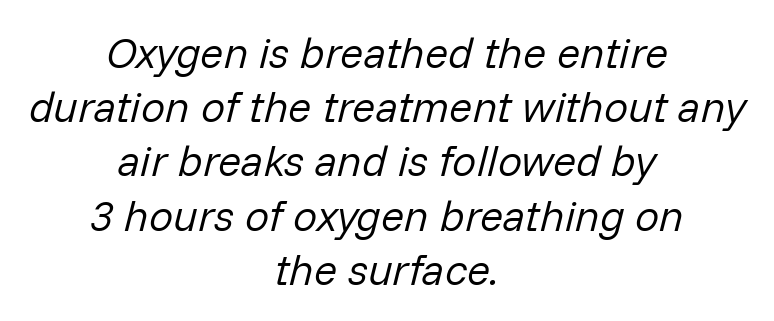
Words appear dense and cohesive because spacing is normal. Interline gaps are of average width in this sample. Notice how the passage keeps no hard edge, just a central spine. Words float on clear page, feet unadorned.
